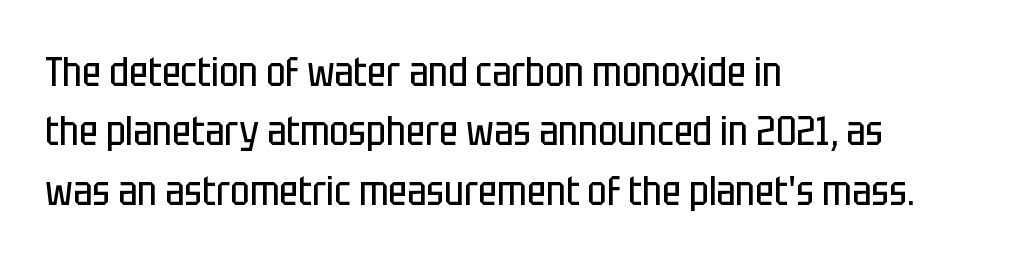
Reading down the column, the eye jumps a familiar distance to each next line. Check the space under the baseline: it is left empty. You could not count columns in this text — the font is proportionally spaced. Horizontal alignment here is leftward, the default for most running prose. On a weight scale, this lands at 450 or below. Is there any slant? The stems are plumb.
